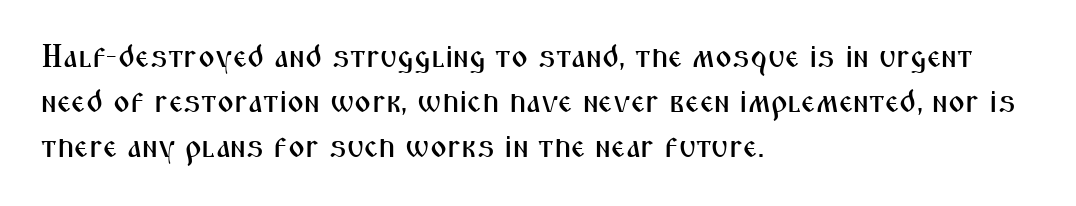
{"serif": "no", "italic": "no", "width": "condensed", "stroke_contrast": "medium", "x_height": "medium", "monospaced": "no", "underline": "no", "align": "left", "line_spacing": "normal", "line_spacing_ratio": 1.41, "letter_spacing": "normal", "letter_spacing_em": 0.0, "glyph_px": 32}
